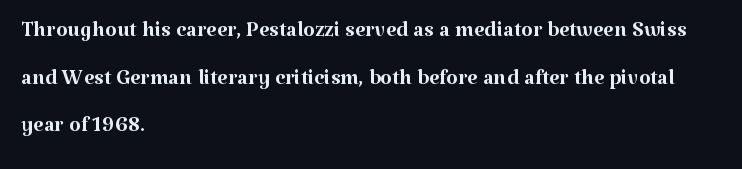
Style check: upright. Do the characters align in a grid? No, the font is proportional. The text was rendered using a seriffed face with decorative stroke endings. The zone under the glyphs is completely vacant.
